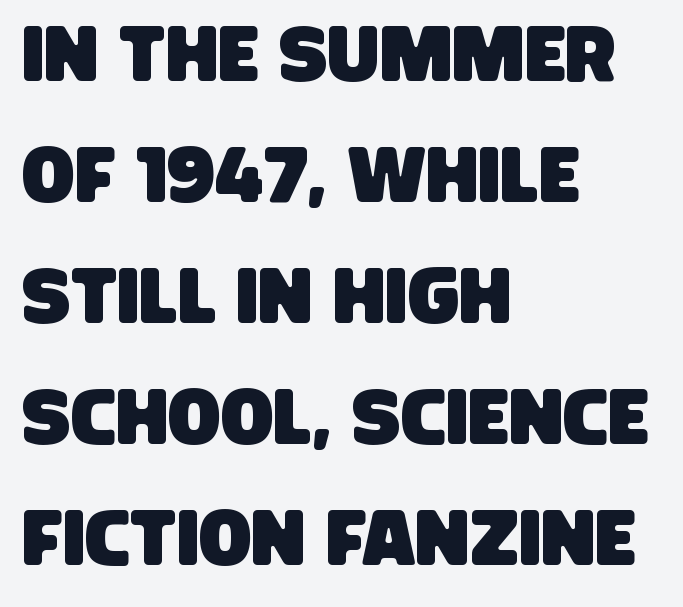
Q: Is the typeface a serif or a sans-serif typeface? A: Sans-serif.
Q: Is the text underlined? A: No.
Q: How is the paragraph aligned? A: Left-aligned.
Q: Is the spacing between letters normal or unusually wide? A: Normal.
Q: Is the spacing between lines tight, normal or loose? A: Normal.
Q: Width (condensed, normal, or wide)? A: Condensed.
Q: Stroke contrast? A: Low.
Q: x-height? A: Large.
Q: Monospaced? A: No.
